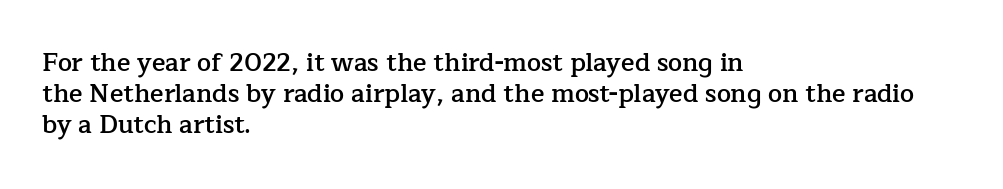
The image shows 25 px text type, upright; set left-aligned, normal line spacing (1.25x), normal letter spacing, not underlined.
